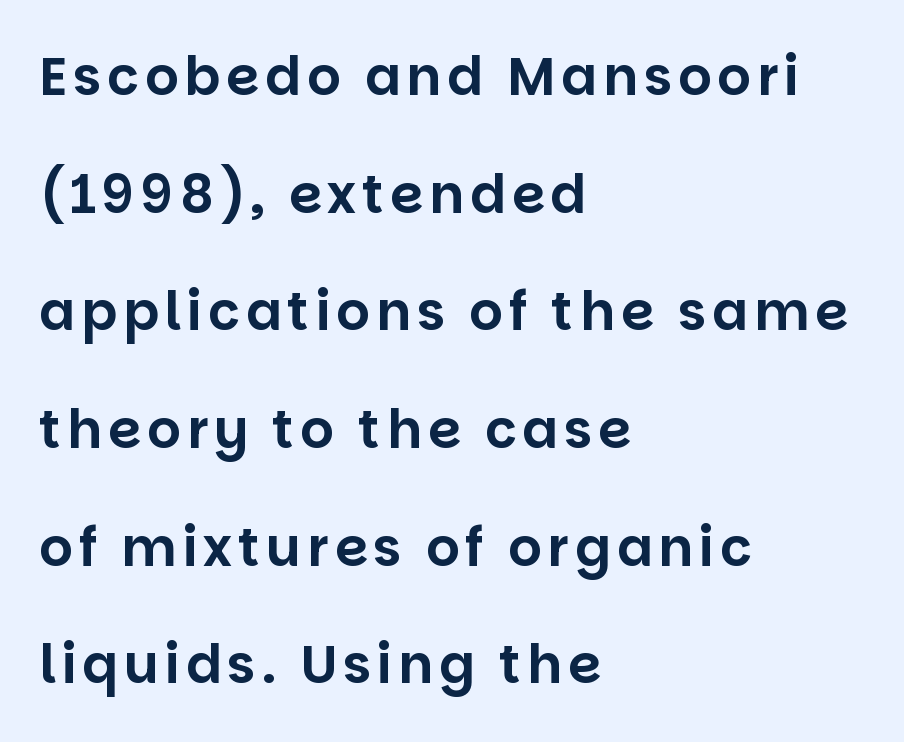
The image shows 53 px sans-serif type, upright; set left-aligned, loose line spacing (2.22x), not underlined; low stroke contrast and a large x-height.
